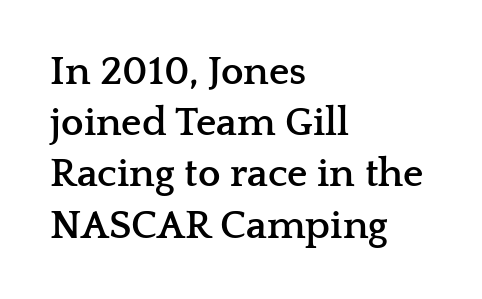
The image shows 40 px semibold, wide serif type, upright; set left-aligned, normal line spacing (1.28x), normal letter spacing, not underlined; low stroke contrast and a medium x-height.
